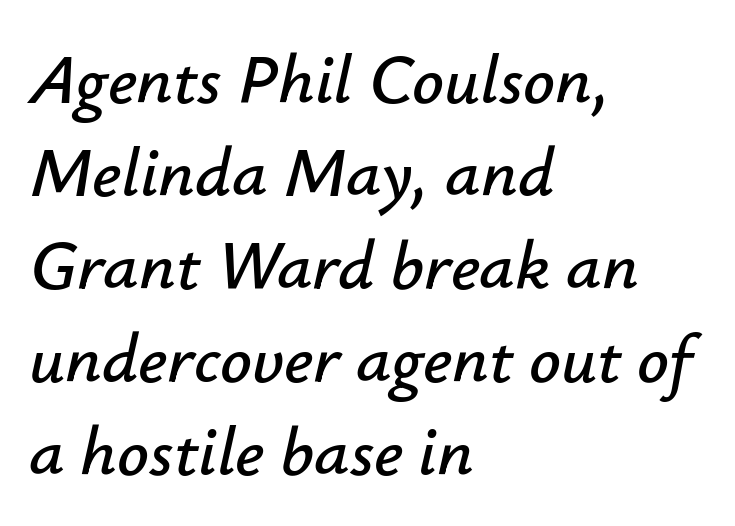
The image shows 70 px text type, italic (leaning right); set left-aligned, normal line spacing (1.33x), normal letter spacing, not underlined; low stroke contrast and a small x-height.
